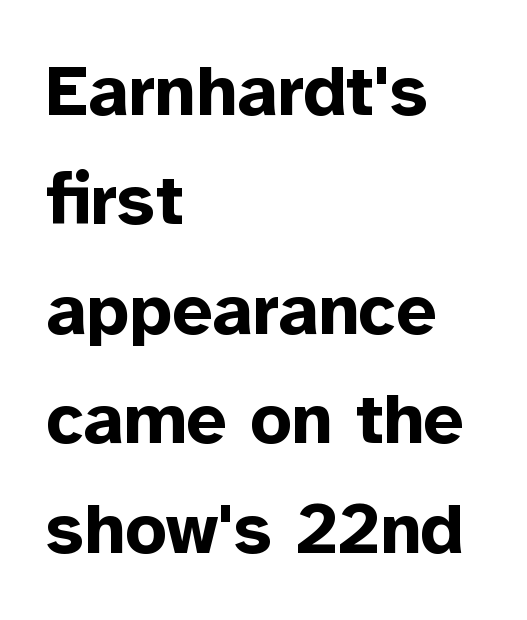
A classic flush-left, rag-right setting is used for this passage. This sample uses an upright cut, with every glyph sitting square on the baseline. Pretty heavy lettering here — definitely bold. The words here are not underlined. Whoever set this chose a conventional vertical rhythm.
